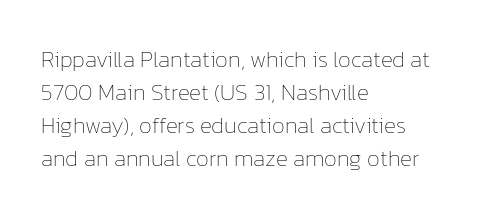
Does extra space separate the letters? No, they use regular spacing. The rendering anchors every line to the left-hand side. The axis of the letterforms is exactly vertical. These lines sit exactly where default settings would place them. Ink coverage per letter is moderate at most. Bare-footed words on every line.
